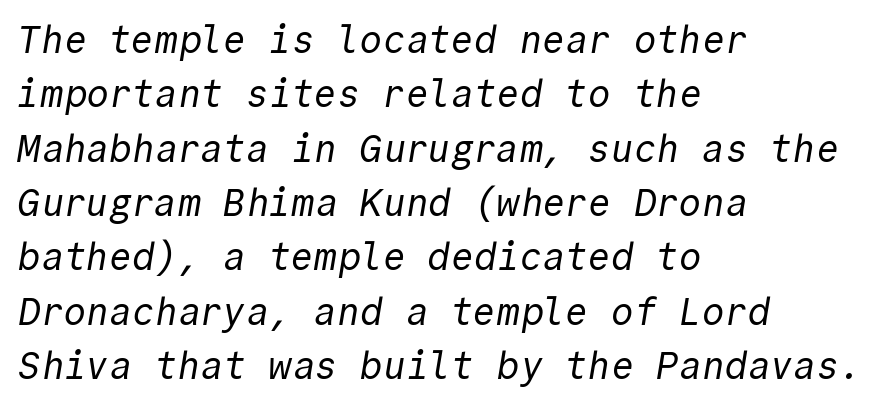
{"serif": "no", "bold": "no", "weight": "regular", "width": "normal", "x_height": "medium", "monospaced": "yes", "underline": "no", "align": "left", "line_spacing": "normal", "line_spacing_ratio": 1.43, "letter_spacing": "normal", "letter_spacing_em": 0.0, "glyph_px": 38}
